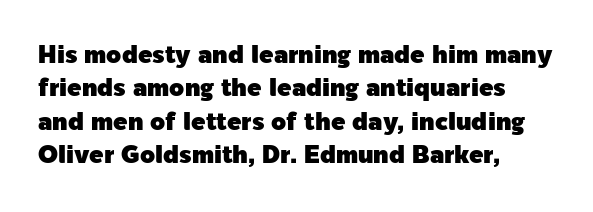
{"italic": "no", "underline": "no", "align": "left", "line_spacing": "normal", "line_spacing_ratio": 1.39, "letter_spacing": "normal", "letter_spacing_em": 0.0, "glyph_px": 24}
